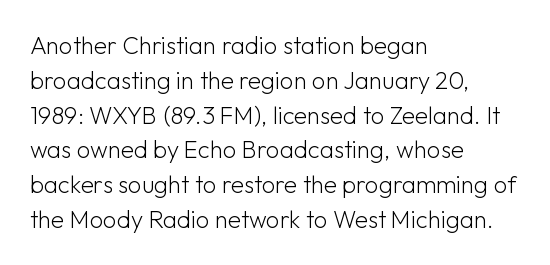
Q: Is the text bold? A: No.
Q: Is the text italic (slanted)? A: No, it is upright.
Q: Is the text underlined? A: No.
Q: How is the paragraph aligned? A: Left-aligned.
Q: Is the spacing between letters normal or unusually wide? A: Normal.
Q: Is the spacing between lines tight, normal or loose? A: Normal.
